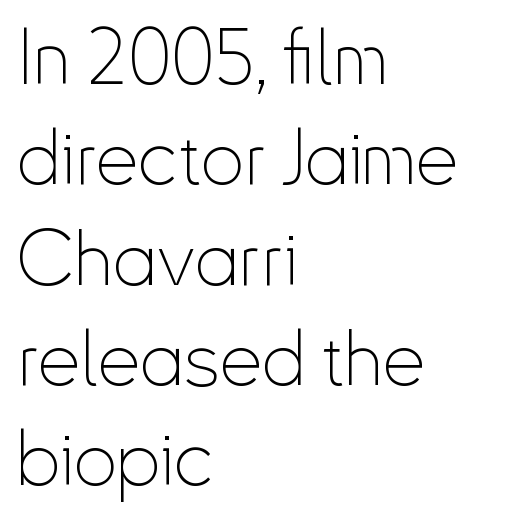
Q: Is the text bold? A: No.
Q: Is the text italic (slanted)? A: No, it is upright.
Q: Is the typeface a serif or a sans-serif typeface? A: Sans-serif.
Q: Is the text underlined? A: No.
Q: How is the paragraph aligned? A: Left-aligned.
Q: Is the spacing between letters normal or unusually wide? A: Normal.
Q: Is the spacing between lines tight, normal or loose? A: Normal.
Q: Width (condensed, normal, or wide)? A: Condensed.
Q: Stroke contrast? A: Low.
Q: x-height? A: Small.
Q: Monospaced? A: No.
